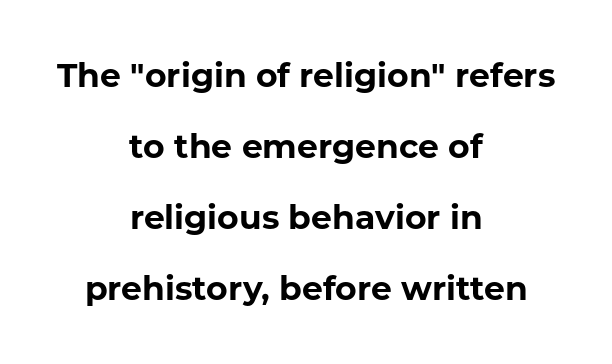
Q: Is the text bold? A: Yes.
Q: Is the text italic (slanted)? A: No, it is upright.
Q: Is the typeface a serif or a sans-serif typeface? A: Sans-serif.
Q: Is the text underlined? A: No.
Q: How is the paragraph aligned? A: Centered.
Q: Is the spacing between letters normal or unusually wide? A: Normal.
Q: Is the spacing between lines tight, normal or loose? A: Loose.
Q: Width (condensed, normal, or wide)? A: Normal.
Q: Stroke contrast? A: Low.
Q: x-height? A: Medium.
Q: Monospaced? A: No.
